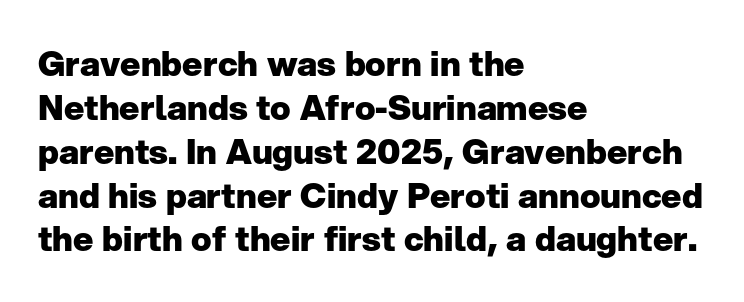
In terms of posture, this sample is upright. Clear beneath every line of the passage. A sans-serif font was chosen for this passage. Every row of glyphs begins at an identical x-position on the left.
